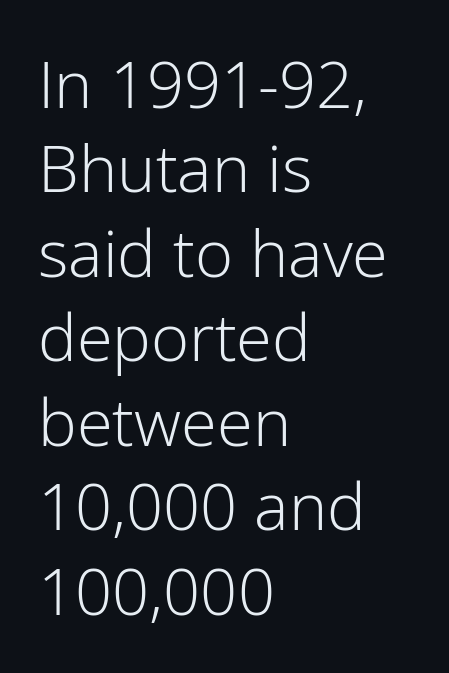
The image shows 65 px light sans-serif type, upright; set left-aligned, normal line spacing (1.3x), normal letter spacing, not underlined; low stroke contrast and a medium x-height.
